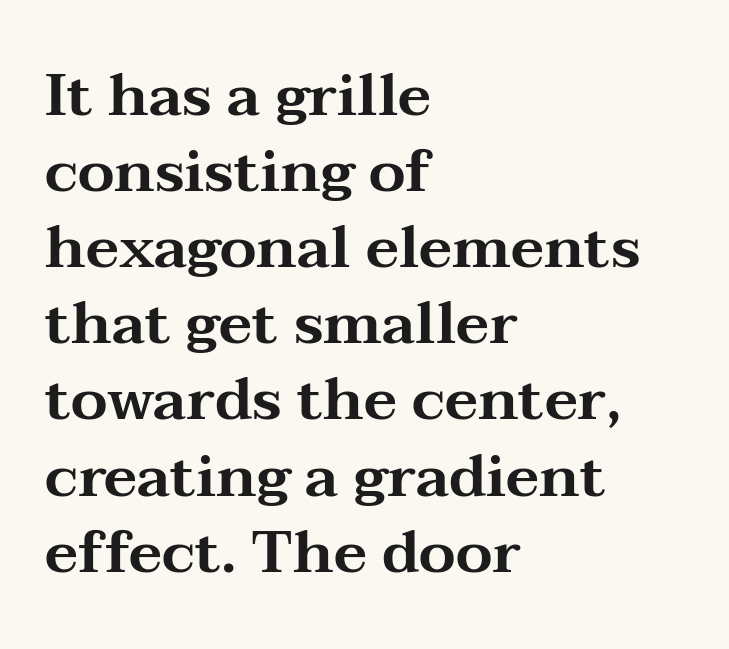
Old-style or modern, the face here clearly has serifs. The passage is arranged the way most books set body copy — flush left. The type sits square on the baseline with zero lean. Students, observe: this is what conventionally led text looks like.
